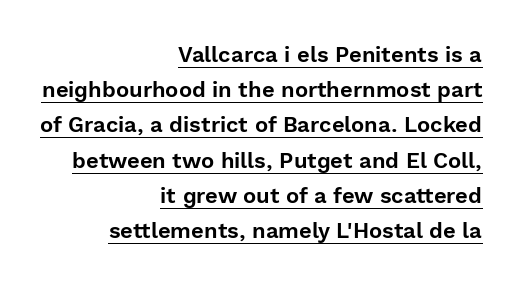
The image shows 22 px text type, upright; set right-aligned, normal line spacing (1.6x), normal letter spacing, underlined.
